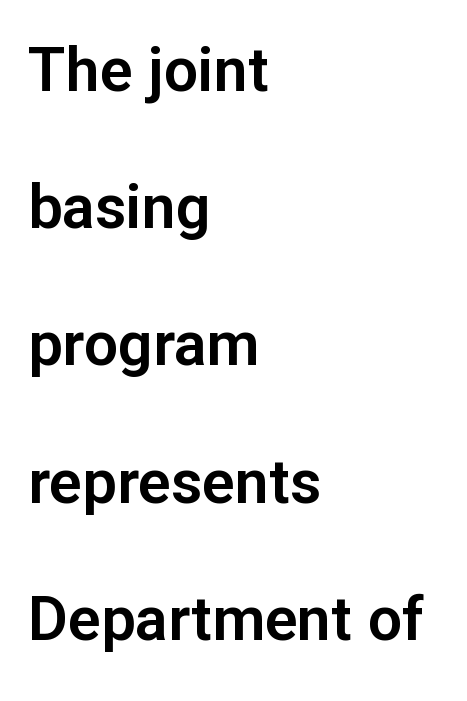
Lines of text with bare space underneath. The rendering uses natural spacing where letterforms have individual widths. The specimen reads as upright at a glance. No extra tracking has been applied to these lines.
